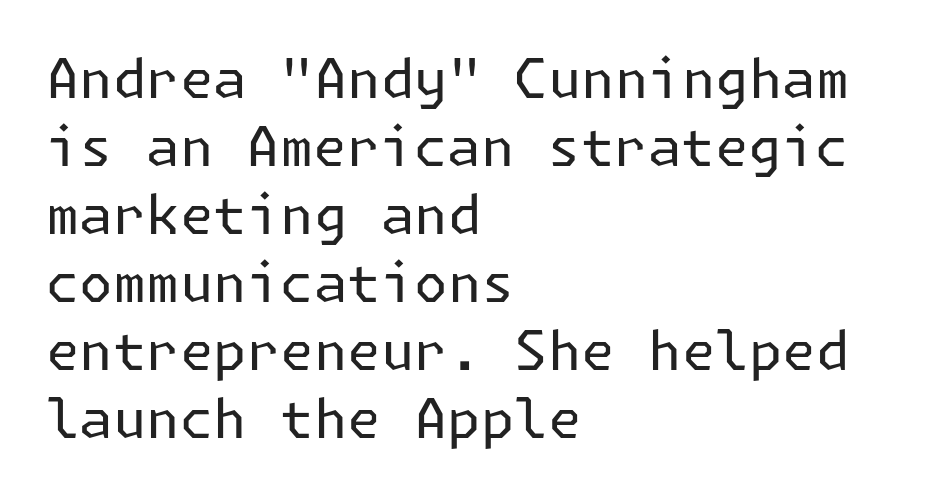
{"serif": "no", "italic": "no", "bold": "no", "weight": "regular", "width": "normal", "stroke_contrast": "low", "x_height": "medium", "underline": "no", "align": "left", "line_spacing": "normal", "line_spacing_ratio": 1.26, "letter_spacing": "normal", "letter_spacing_em": 0.0, "glyph_px": 54}
